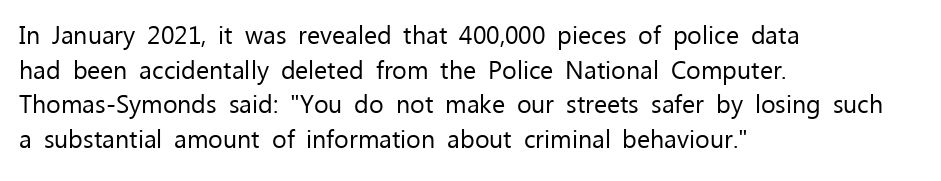
The letters stand straight up with perfectly vertical stems. The typesetter chose a ragged-right arrangement here. What's the leading like? Ordinary, nothing unusual. Nothing unusual about the tracking: characters are spaced as the font intends. Is the stroke heavy? The answer is a plain regular-or-lighter.
